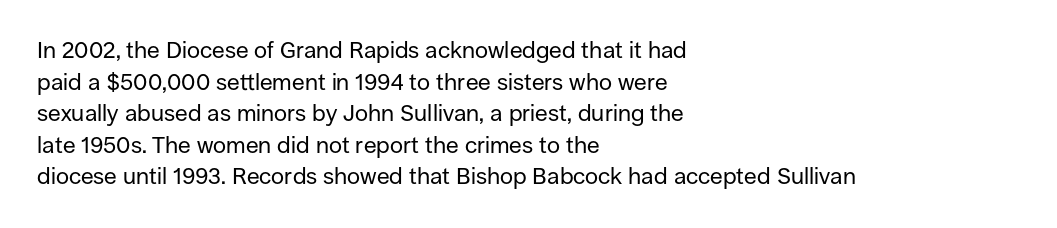
The image shows 23 px text type, upright; set left-aligned, normal line spacing (1.37x), normal letter spacing, not underlined.
